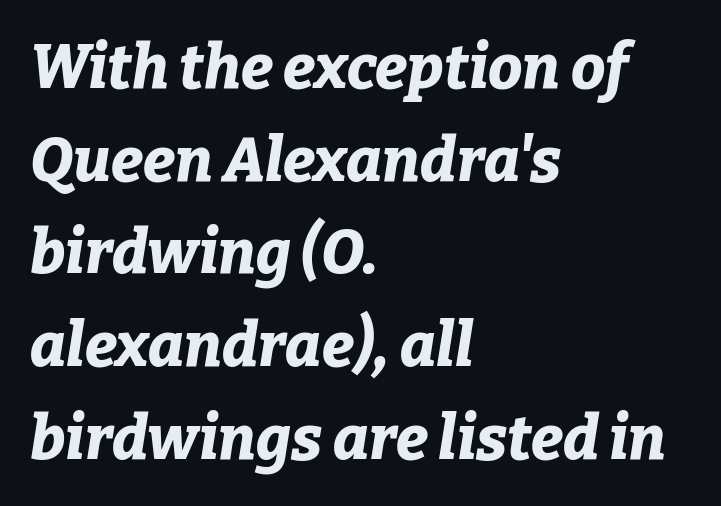
{"italic": "yes", "lean": "right", "slant_degrees": 9, "bold": "yes", "weight": "bold", "width": "normal", "stroke_contrast": "low", "x_height": "medium", "monospaced": "no", "underline": "no", "align": "left", "line_spacing": "normal", "line_spacing_ratio": 1.52, "letter_spacing": "normal", "letter_spacing_em": 0.0, "glyph_px": 61}
